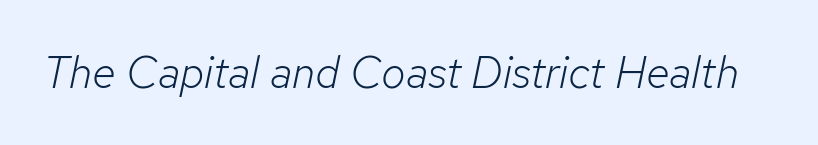
{"italic": "yes", "lean": "right", "slant_degrees": 12, "bold": "no", "weight": "light", "width": "normal", "stroke_contrast": "low", "x_height": "medium", "monospaced": "no", "underline": "no", "letter_spacing": "normal", "letter_spacing_em": 0.0, "glyph_px": 44}
